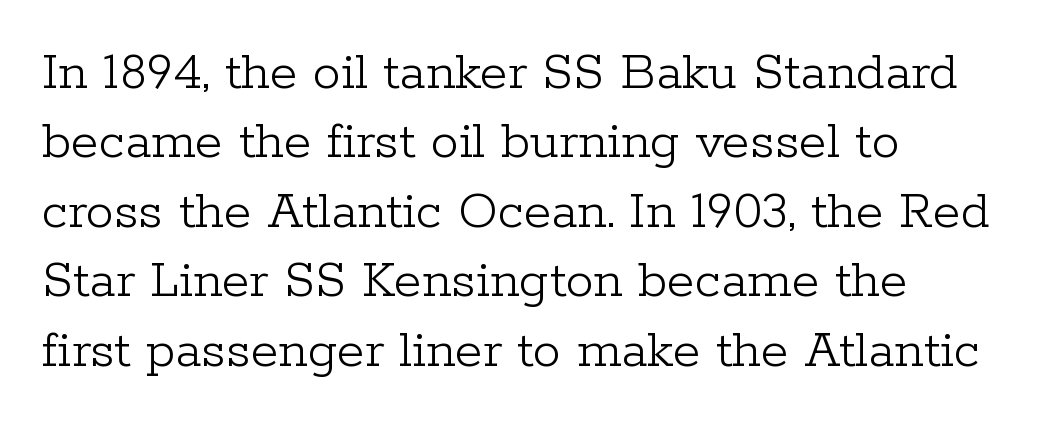
Quick note: underline off. Ink coverage per letter is moderate at most. All the whitespace from short lines collects on the right. Character widths vary here, with narrow letters taking less room than wide ones. A typesetter would mark this as roman, not italic. The passage shown is typeset with a serif family.
